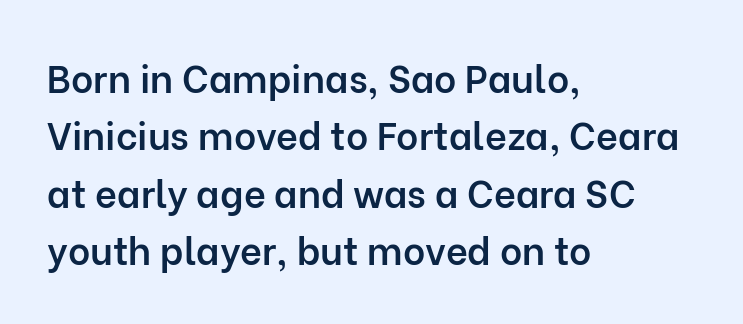
{"serif": "no", "italic": "no", "bold": "semi", "weight": "semibold", "width": "normal", "stroke_contrast": "low", "x_height": "medium", "monospaced": "no", "underline": "no", "align": "left", "line_spacing": "normal", "line_spacing_ratio": 1.51, "letter_spacing": "normal", "letter_spacing_em": 0.0, "glyph_px": 38}
